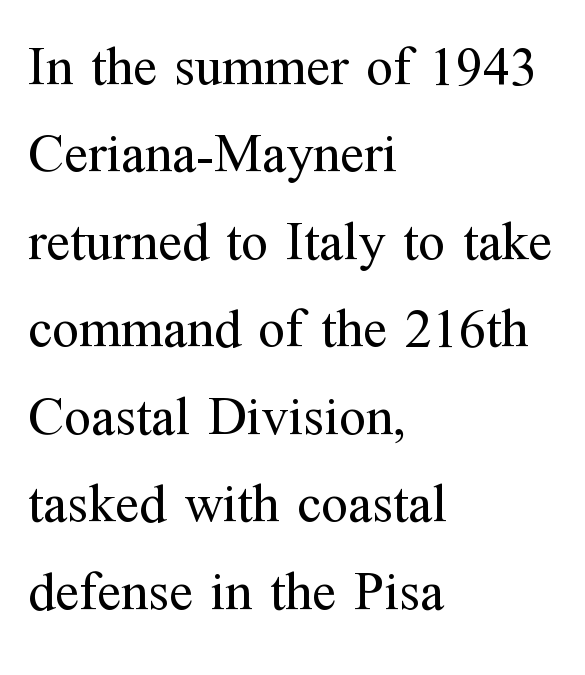
The lines sit at an ordinary, default distance from one another. The lettering holds an erect, upright posture throughout. Only glyphs here, with clear space below each row. The lines are quadded left. Serif or sans? Serif — the stroke terminals have little feet. The characters are drawn with everyday or finer stroke widths.
